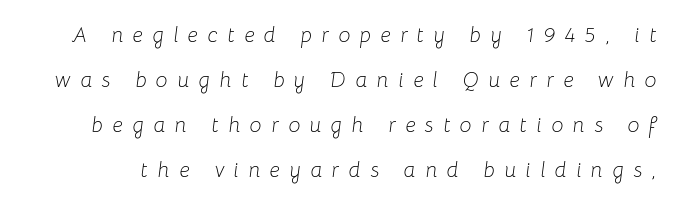
Summary of weight: not heavy and not bold. Reading down the column, the eye jumps a long way to each next line. If you drew a line through each stem, it would be angled. The tracking jumps out immediately: characters are airy and widely separated. The baseline area is clear.
